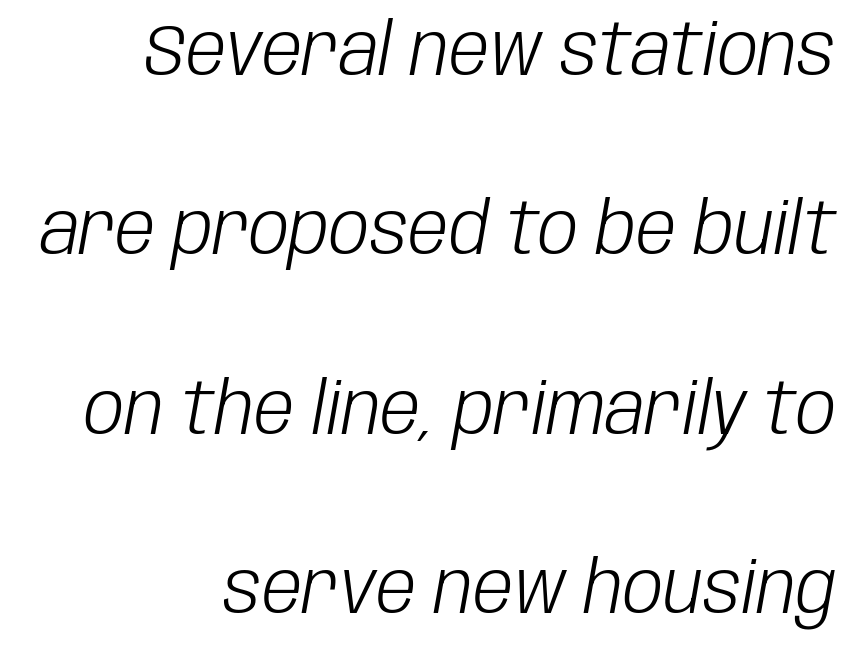
Q: Is the text bold? A: No.
Q: Is the text italic (slanted)? A: Yes, it leans right by about 10 degrees.
Q: Is the text underlined? A: No.
Q: How is the paragraph aligned? A: Right-aligned.
Q: Is the spacing between letters normal or unusually wide? A: Normal.
Q: Is the spacing between lines tight, normal or loose? A: Loose.
Q: Width (condensed, normal, or wide)? A: Condensed.
Q: Stroke contrast? A: Low.
Q: x-height? A: Large.
Q: Monospaced? A: No.
